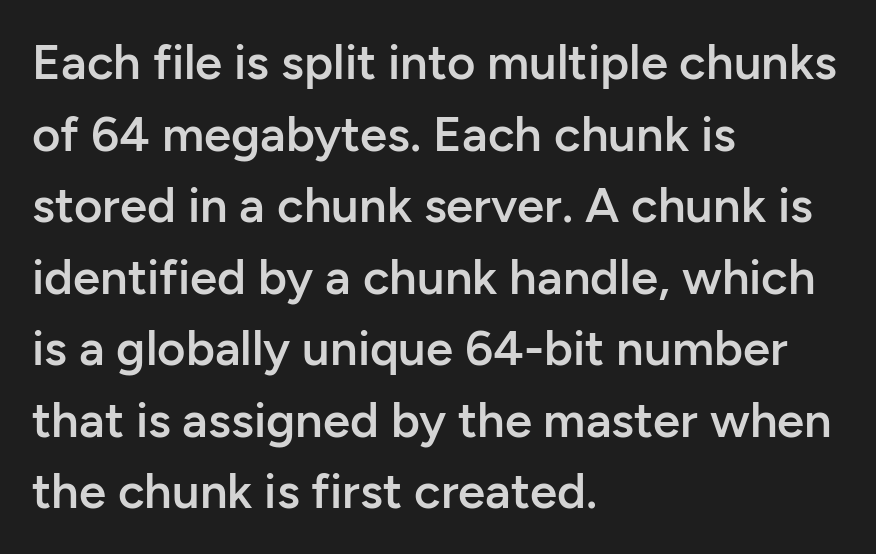
The glyphs have the mass of a demibold cut, below bold. A sans-serif font was chosen for this passage. These lines are rendered in a variable-pitch font. The space between consecutive lines is moderate.
